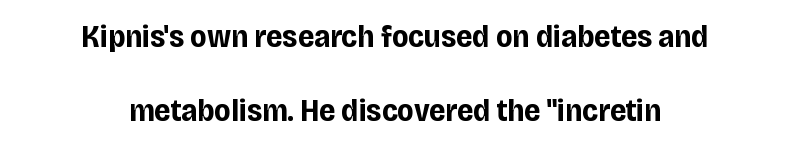
{"serif": "no", "italic": "no", "bold": "yes", "weight": "bold", "width": "condensed", "stroke_contrast": "low", "x_height": "large", "monospaced": "no", "underline": "no", "align": "center", "line_spacing": "loose", "line_spacing_ratio": 2.31, "letter_spacing": "normal", "letter_spacing_em": 0.0, "glyph_px": 32}
